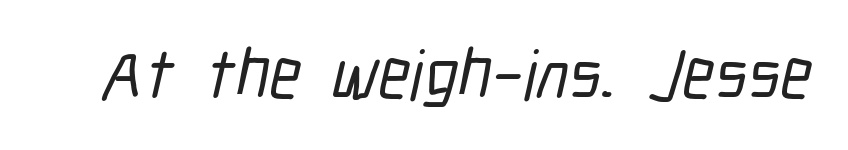
Q: Is the typeface a serif or a sans-serif typeface? A: Sans-serif.
Q: Is the text underlined? A: No.
Q: Is the spacing between letters normal or unusually wide? A: Normal.
Q: Width (condensed, normal, or wide)? A: Condensed.
Q: Stroke contrast? A: Low.
Q: x-height? A: Medium.
Q: Monospaced? A: No.
